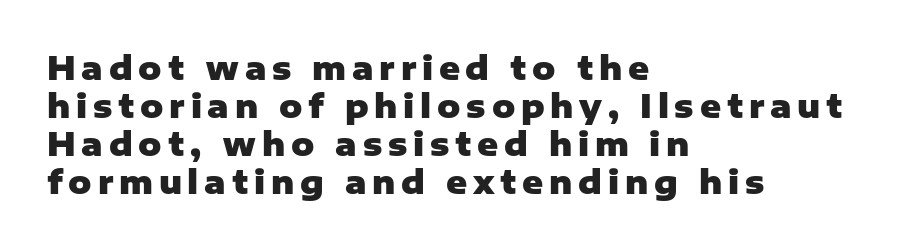
The image shows 32 px heavy sans-serif type, upright; set left-aligned, line spacing 1.19x, not underlined; low stroke contrast and a medium x-height.
